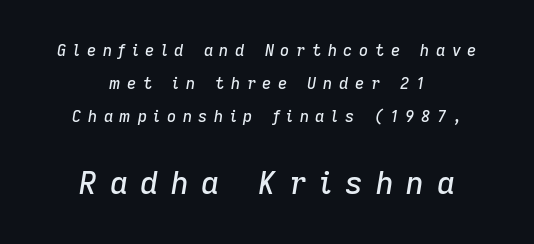
The image shows 31 px text type, italic (leaning right); set centered, loose line spacing (2.05x), unusually wide letter spacing (+0.41 em), not underlined; the second (bottom) block is 1.94x larger; low stroke contrast and a medium x-height.
